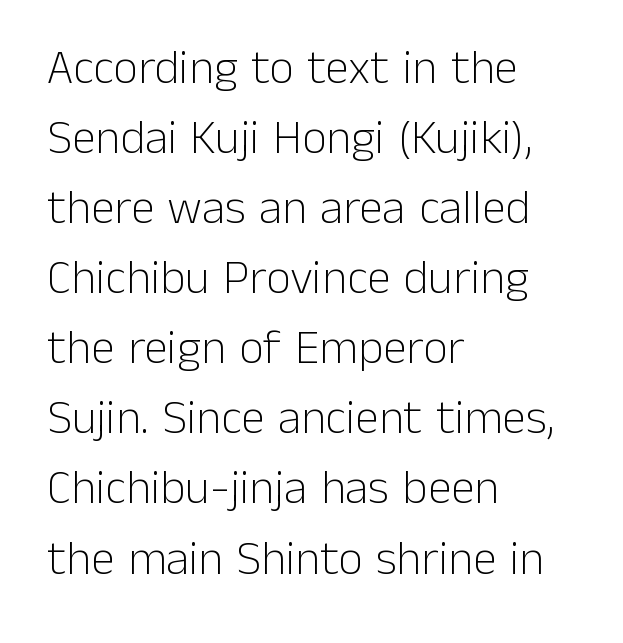
{"serif": "no", "italic": "no", "bold": "no", "weight": "light", "width": "normal", "stroke_contrast": "low", "x_height": "medium", "monospaced": "no", "underline": "no", "align": "left", "line_spacing": "normal", "line_spacing_ratio": 1.46, "letter_spacing": "normal", "letter_spacing_em": 0.0, "glyph_px": 48}
